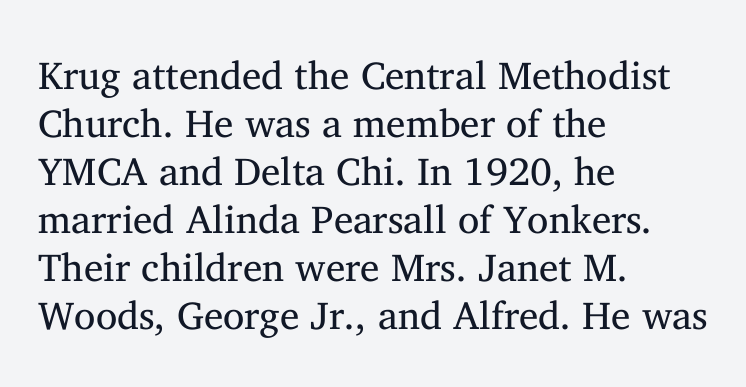
Q: Is the text bold? A: No.
Q: Is the text italic (slanted)? A: No, it is upright.
Q: Is the typeface a serif or a sans-serif typeface? A: Serif.
Q: Is the text underlined? A: No.
Q: How is the paragraph aligned? A: Left-aligned.
Q: Is the spacing between letters normal or unusually wide? A: Normal.
Q: Width (condensed, normal, or wide)? A: Normal.
Q: Stroke contrast? A: Medium.
Q: x-height? A: Medium.
Q: Monospaced? A: No.
